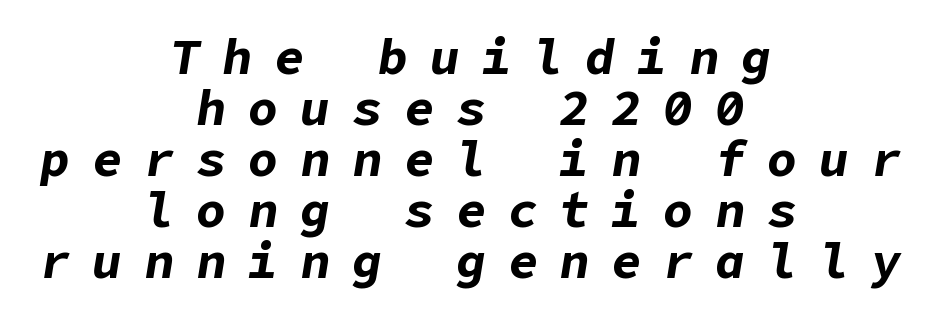
{"italic": "yes", "lean": "right", "slant_degrees": 9, "bold": "yes", "weight": "bold", "width": "normal", "stroke_contrast": "low", "x_height": "medium", "underline": "no", "align": "center", "line_spacing": "tight", "line_spacing_ratio": 1.02, "letter_spacing": "wide", "letter_spacing_em": 0.44, "glyph_px": 50}
